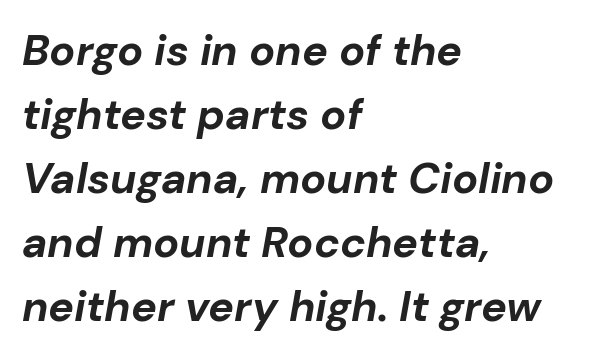
The rendering uses a bold face; every stroke is thick and dark. Characters are canted at an angle relative to the baseline's perpendicular. The specimen omits any rule beneath the text block's lines. Honestly, the row spacing looks completely unremarkable. Every row of glyphs begins at an identical x-position on the left. This rendering leaves character spacing at its baseline value.
